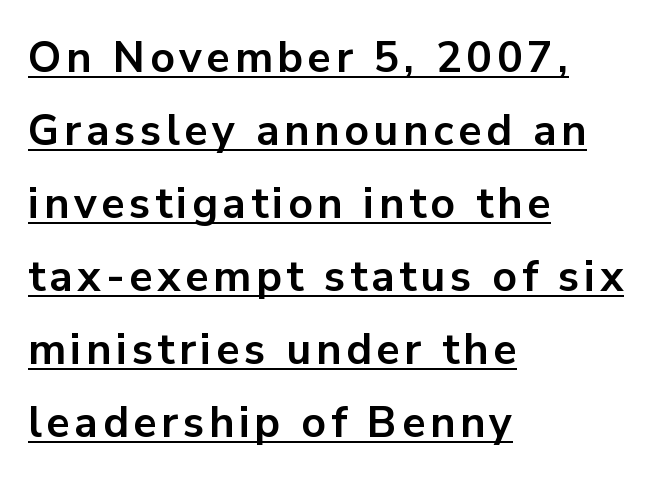
The image shows 43 px bold sans-serif type, upright; set left-aligned, normal line spacing (1.7x), underlined; low stroke contrast and a medium x-height.
